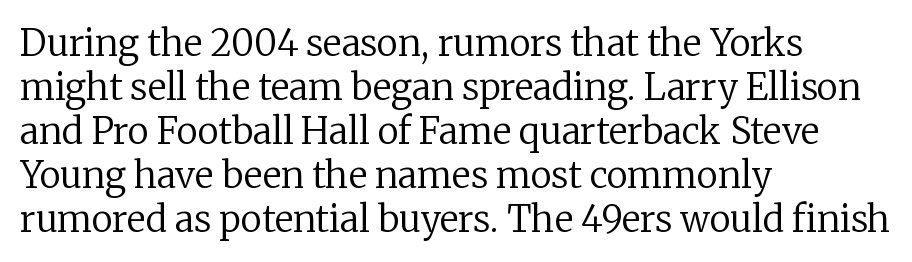
Q: Is the text bold? A: No.
Q: Is the text italic (slanted)? A: No, it is upright.
Q: Is the typeface a serif or a sans-serif typeface? A: Serif.
Q: Is the text underlined? A: No.
Q: How is the paragraph aligned? A: Left-aligned.
Q: Is the spacing between letters normal or unusually wide? A: Normal.
Q: Width (condensed, normal, or wide)? A: Normal.
Q: Stroke contrast? A: Low.
Q: x-height? A: Medium.
Q: Monospaced? A: No.
